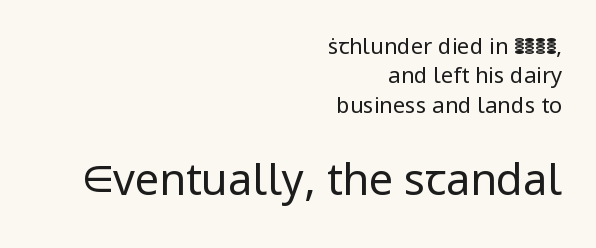
Tracking value appears to be zero — textbook default spacing. The block sitting lower on the canvas is the one with enlarged characters. Posture: upright roman. Is this a fixed-width face? No — the glyphs have proportional, varying widths. Decoration check: the copy has no underline.
